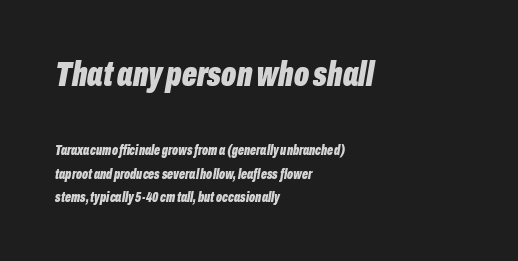
If you measured baseline to baseline, you'd find a middling distance. As a designer I'd log this as weight 700, bold. The glyphs look as if they've been sheared to an angle. Whoever set this made the first block the dominant, larger element. Tracking value appears to be zero — textbook default spacing.
